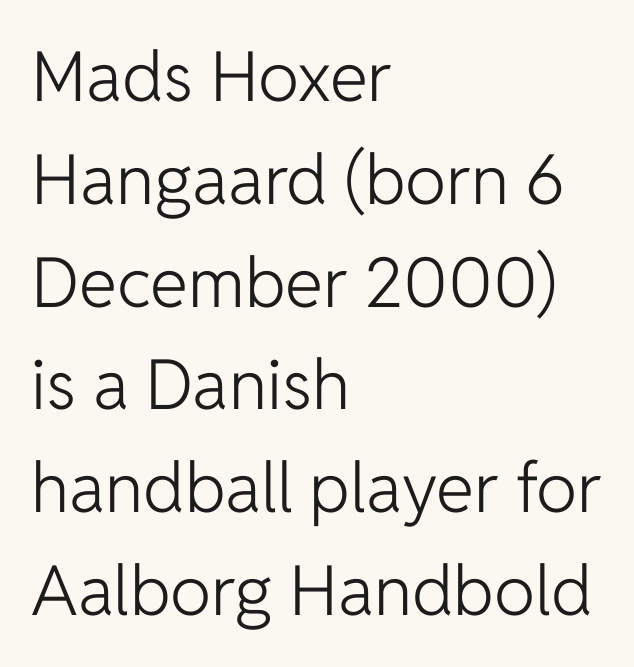
Q: Is the text bold? A: No.
Q: Is the text italic (slanted)? A: No, it is upright.
Q: Is the typeface a serif or a sans-serif typeface? A: Sans-serif.
Q: Is the text underlined? A: No.
Q: How is the paragraph aligned? A: Left-aligned.
Q: Is the spacing between letters normal or unusually wide? A: Normal.
Q: Is the spacing between lines tight, normal or loose? A: Normal.
Q: Width (condensed, normal, or wide)? A: Normal.
Q: Stroke contrast? A: Low.
Q: x-height? A: Medium.
Q: Monospaced? A: No.
